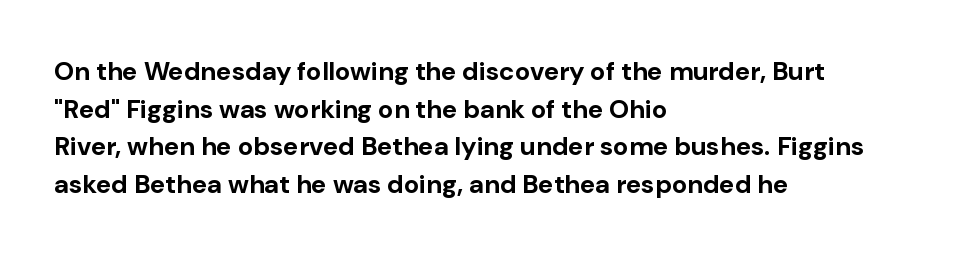
The image shows 26 px bold type, upright; set left-aligned, normal line spacing (1.45x), normal letter spacing, not underlined.
